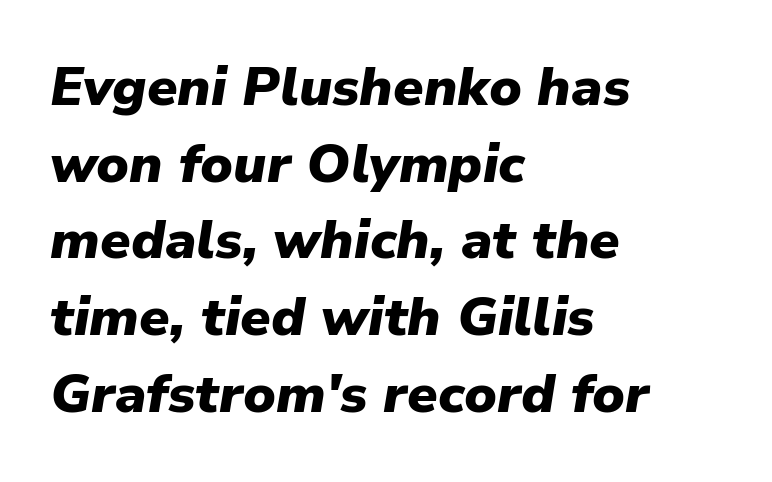
Q: Is the text bold? A: Yes.
Q: Is the text italic (slanted)? A: Yes, it leans right by about 9 degrees.
Q: Is the text underlined? A: No.
Q: How is the paragraph aligned? A: Left-aligned.
Q: Is the spacing between letters normal or unusually wide? A: Normal.
Q: Is the spacing between lines tight, normal or loose? A: Normal.
Q: Width (condensed, normal, or wide)? A: Normal.
Q: Stroke contrast? A: Low.
Q: x-height? A: Medium.
Q: Monospaced? A: No.
